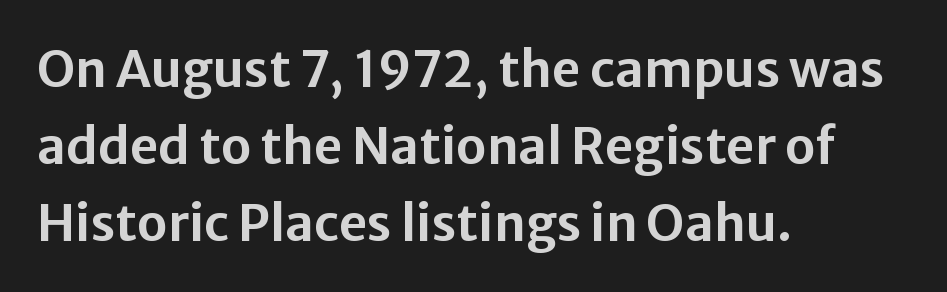
{"serif": "no", "italic": "no", "width": "normal", "stroke_contrast": "low", "x_height": "medium", "monospaced": "no", "underline": "no", "align": "left", "line_spacing": "normal", "line_spacing_ratio": 1.54, "letter_spacing": "normal", "letter_spacing_em": 0.0, "glyph_px": 50}
